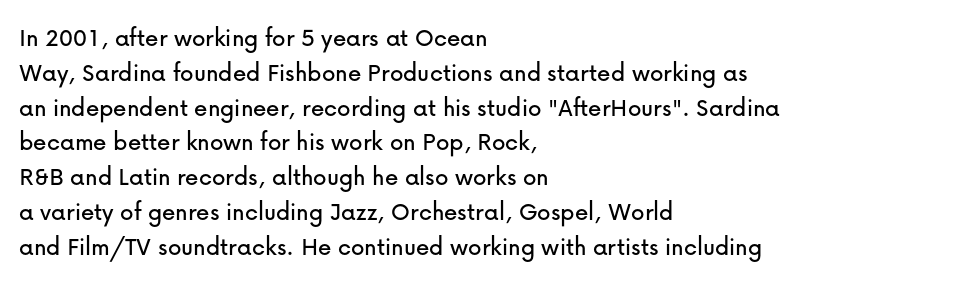
Q: Is the text italic (slanted)? A: No, it is upright.
Q: Is the text underlined? A: No.
Q: How is the paragraph aligned? A: Left-aligned.
Q: Is the spacing between letters normal or unusually wide? A: Normal.
Q: Is the spacing between lines tight, normal or loose? A: Normal.
